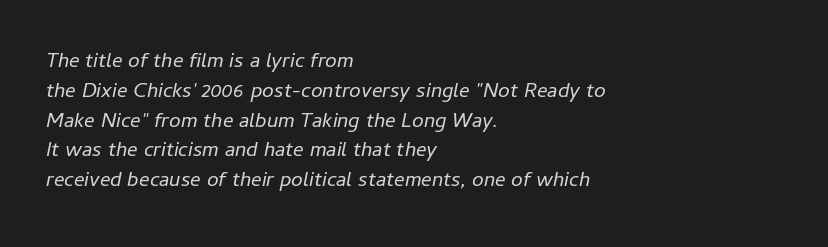
No word sits above an underline. One glance says typical: line gaps are just what's usual. The font is comparable to plain body text, perhaps lighter. Does the copy run flush right? No — it runs flush left. What stands out about the letter spacing? Nothing — it is the standard amount.
